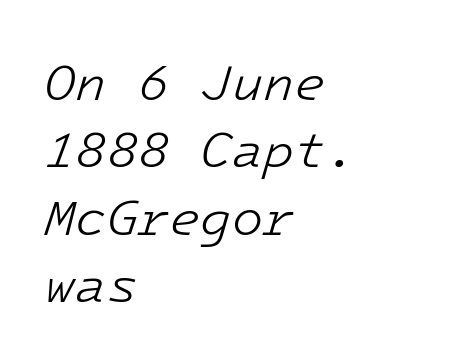
{"italic": "yes", "lean": "right", "slant_degrees": 16, "bold": "no", "weight": "light", "width": "normal", "stroke_contrast": "low", "x_height": "medium", "underline": "no", "align": "left", "line_spacing": "normal", "line_spacing_ratio": 1.32, "letter_spacing": "normal", "letter_spacing_em": 0.0, "glyph_px": 51}
